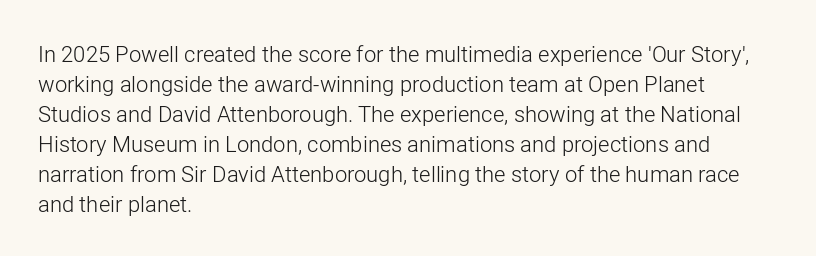
Reading down the column, the eye jumps a familiar distance to each next line. Left-aligned paragraph, ragged on the right. Check under the words: just untouched page. Nope, not italic — everything's standing straight.
